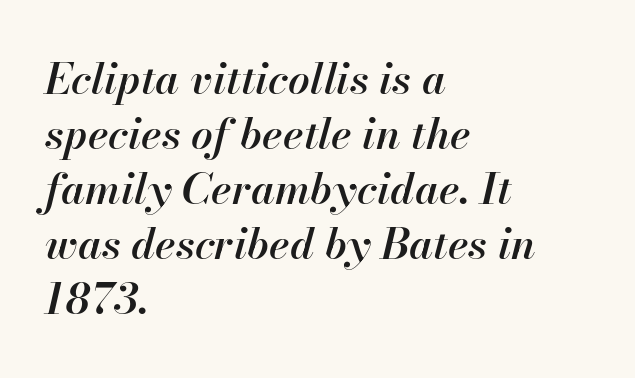
The image shows 43 px semibold type, italic (leaning right); set left-aligned, normal line spacing (1.28x), normal letter spacing, not underlined; high stroke contrast and a small x-height.
